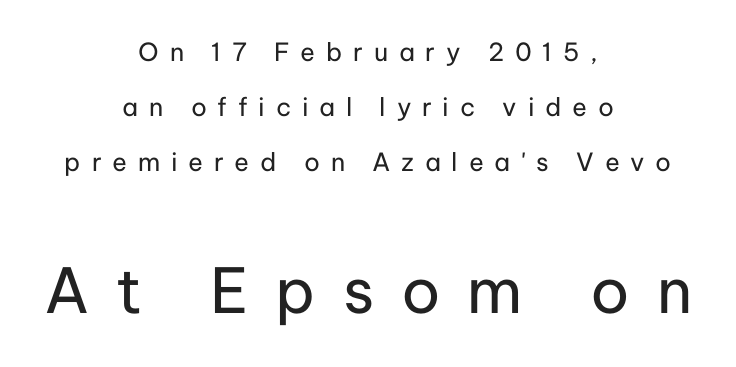
The passage shown is typeset with a sans-serif family. Is the type heavy? It reads as light-to-regular instead. Leftover space on each line is divided equally before and after the words. Look at the glyph heights: the lower group is clearly the bigger setting. The tracking jumps out immediately: characters are airy and widely separated. The letters stand upright; this is a roman face.
